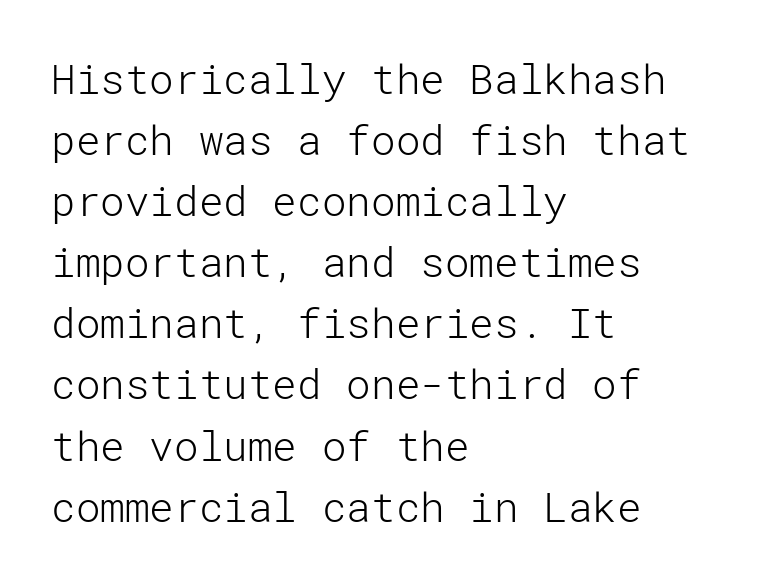
The image shows 41 px light sans-serif type, upright; set left-aligned, normal line spacing (1.49x), normal letter spacing, not underlined; low stroke contrast and a medium x-height.
